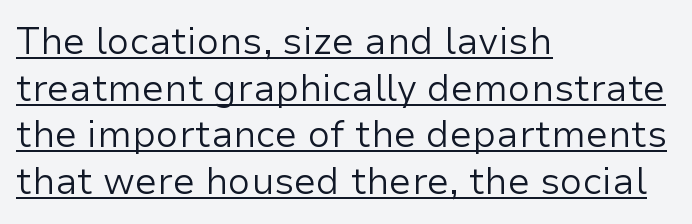
Q: Is the text bold? A: No.
Q: Is the text italic (slanted)? A: No, it is upright.
Q: Is the typeface a serif or a sans-serif typeface? A: Sans-serif.
Q: Is the text underlined? A: Yes.
Q: How is the paragraph aligned? A: Left-aligned.
Q: Is the spacing between letters normal or unusually wide? A: Normal.
Q: Is the spacing between lines tight, normal or loose? A: Normal.
Q: Width (condensed, normal, or wide)? A: Normal.
Q: Stroke contrast? A: Low.
Q: x-height? A: Medium.
Q: Monospaced? A: No.
